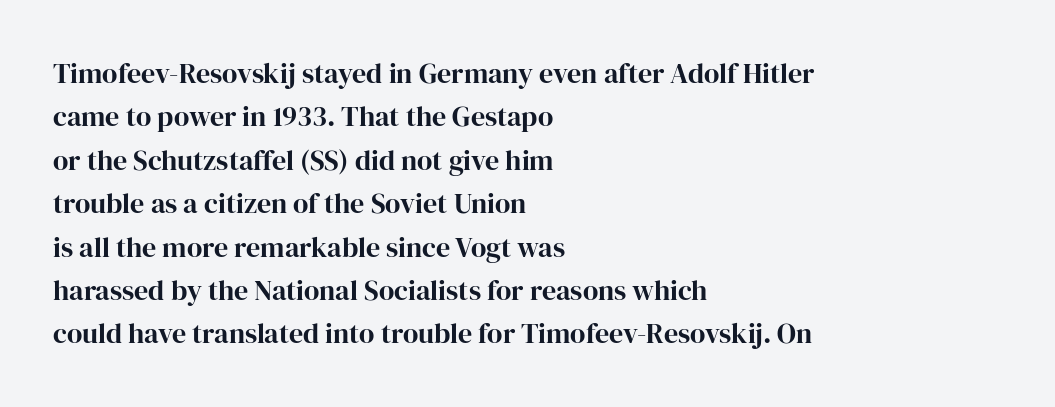
Character widths vary here, with narrow letters taking less room than wide ones. To sum up the face: it has serifs. No italicization has been applied; the sample stays upright. Tracking here is standard; glyphs follow each other at the usual distance. Leading: standard. Notice how the passage keeps a crisp vertical edge on the left only.
